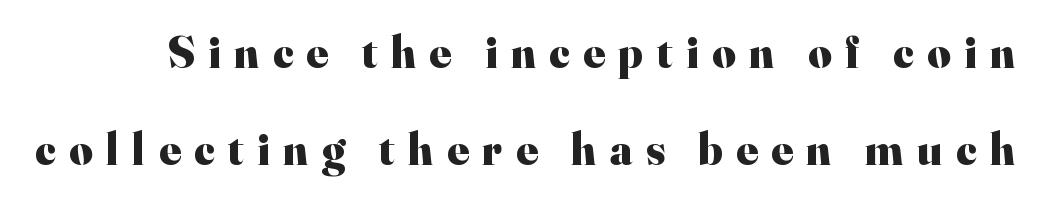
{"serif": "yes", "italic": "no", "bold": "yes", "weight": "heavy", "width": "normal", "stroke_contrast": "high", "x_height": "small", "monospaced": "no", "underline": "no", "line_spacing": "loose", "line_spacing_ratio": 2.16, "letter_spacing": "wide", "letter_spacing_em": 0.3, "glyph_px": 45}
